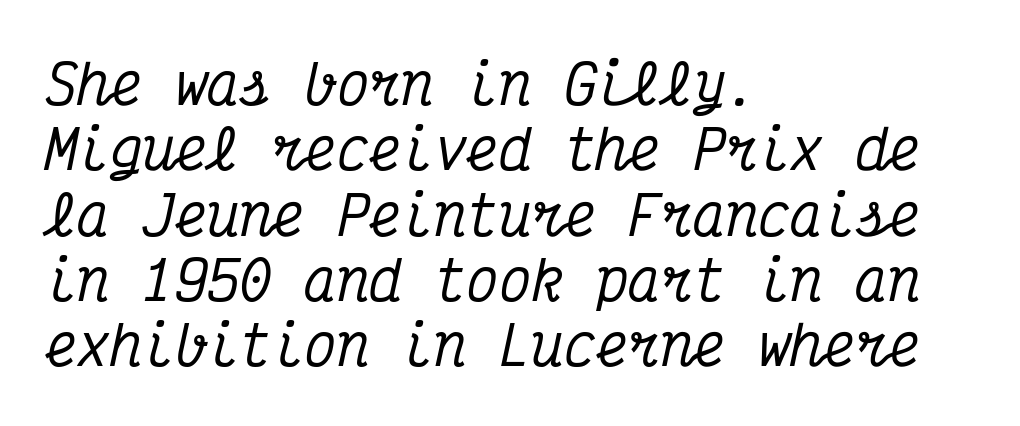
The image shows 54 px condensed serif type, italic (leaning right), monospaced; set left-aligned, line spacing 1.21x, normal letter spacing, not underlined; medium stroke contrast and a medium x-height.
